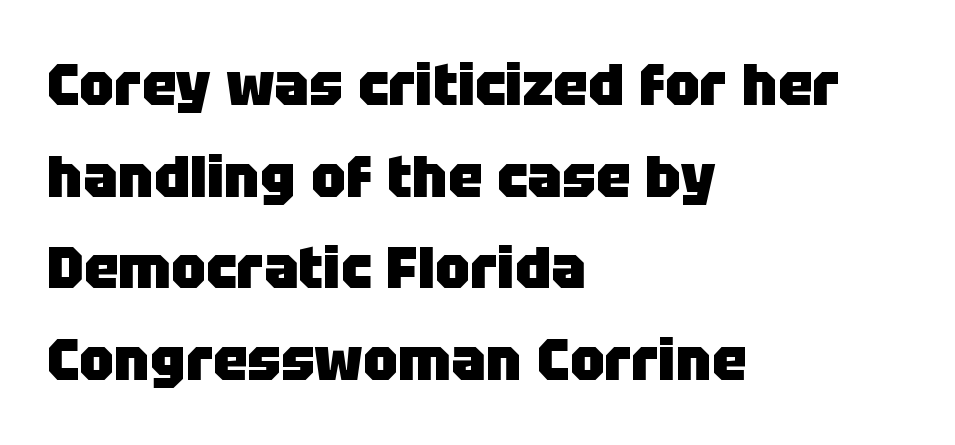
Q: Is the text bold? A: Yes.
Q: Is the text italic (slanted)? A: No, it is upright.
Q: Is the typeface a serif or a sans-serif typeface? A: Sans-serif.
Q: Is the text underlined? A: No.
Q: How is the paragraph aligned? A: Left-aligned.
Q: Is the spacing between letters normal or unusually wide? A: Normal.
Q: Is the spacing between lines tight, normal or loose? A: Normal.
Q: Width (condensed, normal, or wide)? A: Normal.
Q: Stroke contrast? A: Low.
Q: x-height? A: Large.
Q: Monospaced? A: No.
